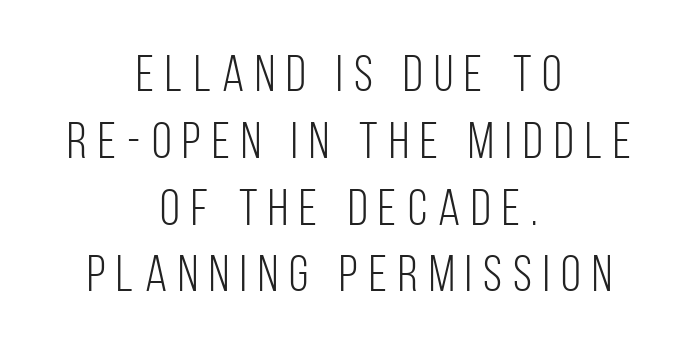
Check where the strokes stop: nothing finishes them off — pure sans. The letters stand straight up with perfectly vertical stems. Vertical stems look standard width or narrower in stroke. The space between consecutive lines is moderate. Think of a printed novel: that variable character pitch is what you see here. Short and long lines alike share a common midpoint.
